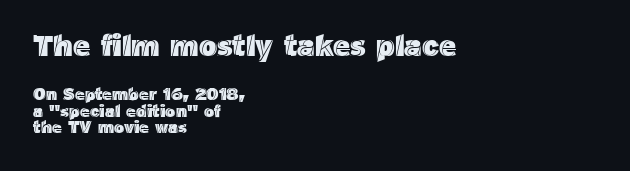
The image shows 30 px text type, upright; set left-aligned, tight line spacing (0.99x), normal letter spacing, not underlined; the first (top) block is 1.76x larger; a medium x-height.
